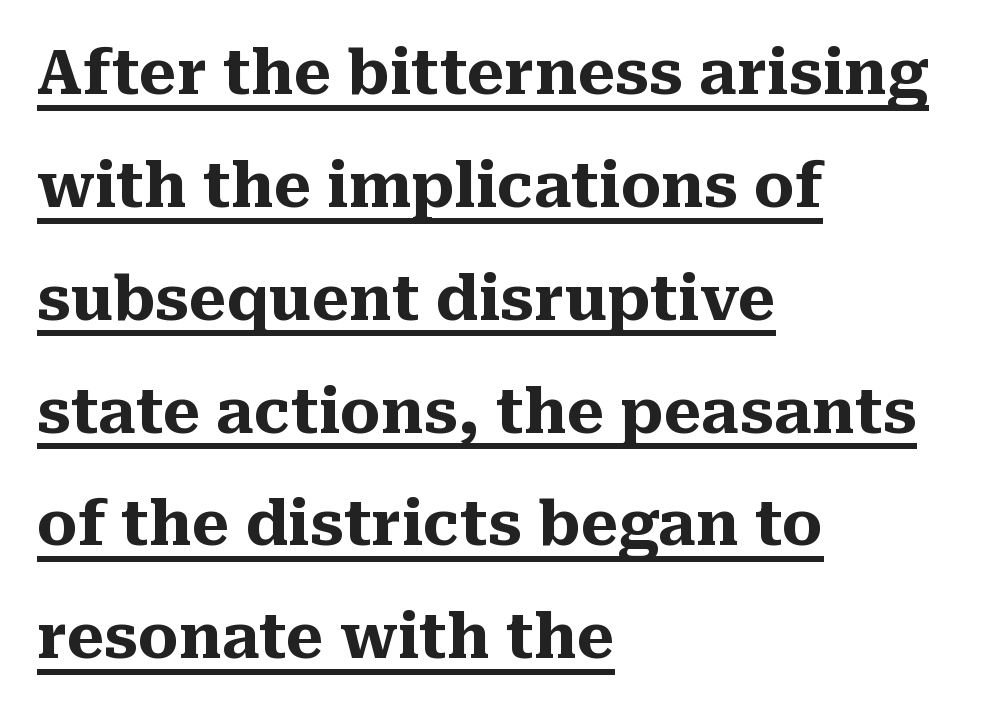
The image shows 61 px heavy serif type, upright; set left-aligned, line spacing 1.85x, normal letter spacing, underlined; medium stroke contrast and a medium x-height.
